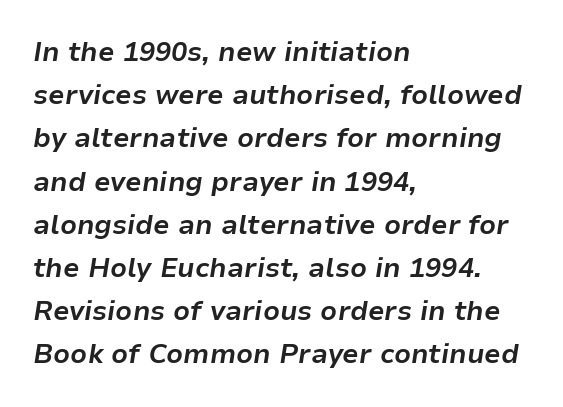
Bold? Absolutely — the strokes are thick and heavy. A typesetter would call this zero additional tracking. Where is the straight margin? On the left. Leading matches the norm, producing a regular column.
